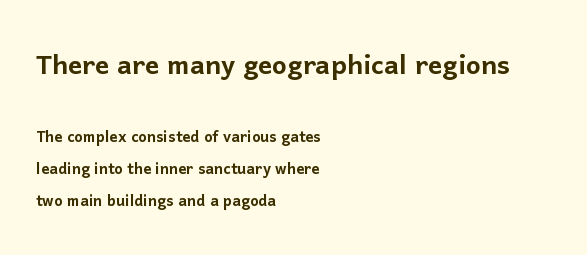
The image shows 35 px sans-serif type, upright; set left-aligned, normal line spacing (1.6x), normal letter spacing, not underlined; the first (top) block is 1.75x larger; low stroke contrast and a medium x-height.
